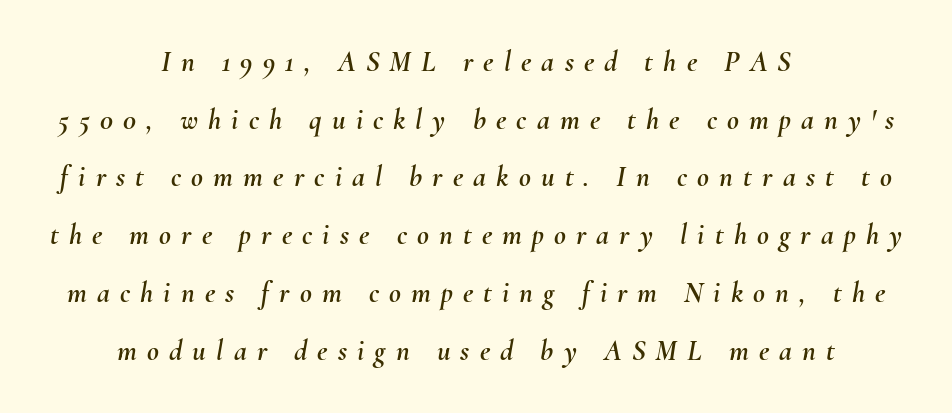
The image shows 29 px text type, italic (leaning right); set centered, loose line spacing (1.99x), unusually wide letter spacing (+0.35 em), not underlined; medium stroke contrast and a small x-height.
